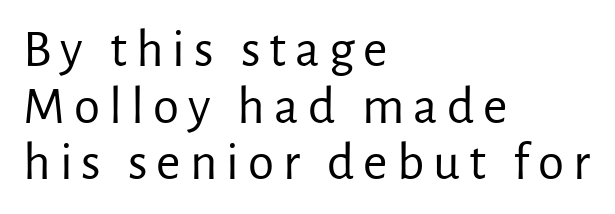
Q: Is the text bold? A: No.
Q: Is the text italic (slanted)? A: No, it is upright.
Q: Is the typeface a serif or a sans-serif typeface? A: Sans-serif.
Q: Is the text underlined? A: No.
Q: How is the paragraph aligned? A: Left-aligned.
Q: Is the spacing between lines tight, normal or loose? A: Tight.
Q: Width (condensed, normal, or wide)? A: Normal.
Q: Stroke contrast? A: Low.
Q: x-height? A: Medium.
Q: Monospaced? A: No.
